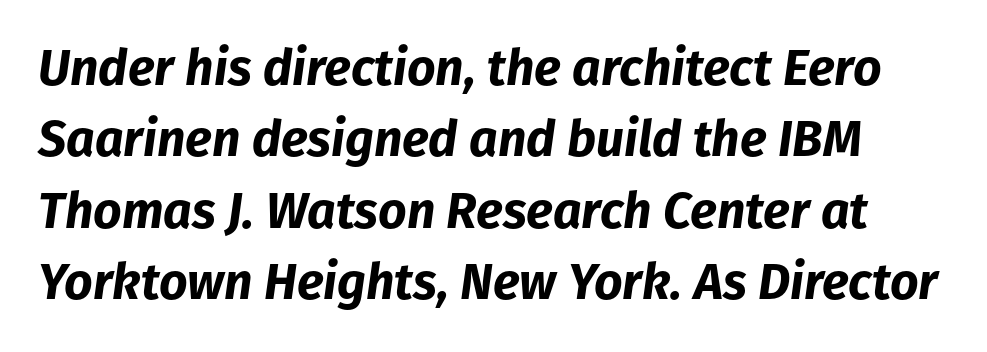
On the weight axis this lands at bold, roughly 700. The glyphs are unaccompanied by any horizontal stroke below them. The rendering uses natural spacing where letterforms have individual widths. There's an unmistakable incline to the writing here. Vertical spacing — default.
